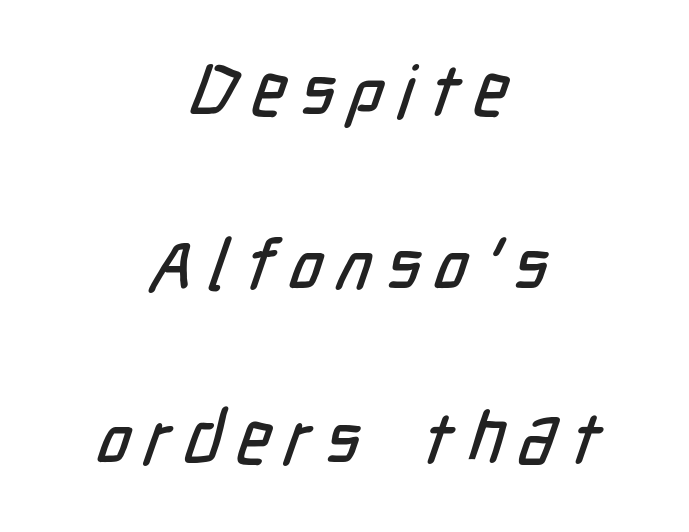
The image shows 72 px condensed sans-serif type; set centered, loose line spacing (2.42x), unusually wide letter spacing (+0.2 em), not underlined; low stroke contrast and a medium x-height.
